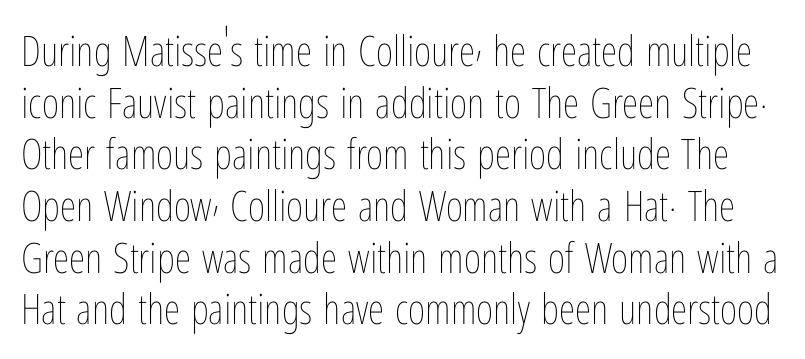
Q: Is the text bold? A: No.
Q: Is the text italic (slanted)? A: No, it is upright.
Q: Is the text underlined? A: No.
Q: Is the spacing between letters normal or unusually wide? A: Normal.
Q: Width (condensed, normal, or wide)? A: Condensed.
Q: Stroke contrast? A: Low.
Q: x-height? A: Medium.
Q: Monospaced? A: No.
